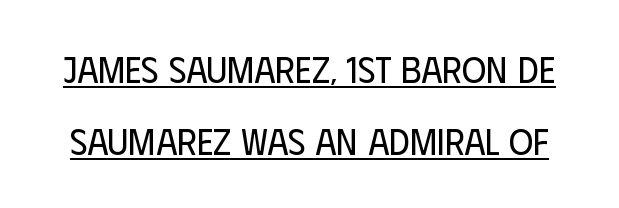
The image shows 37 px regular-weight, condensed sans-serif type, upright; set loose line spacing (1.94x), normal letter spacing, underlined; low stroke contrast and a large x-height.
